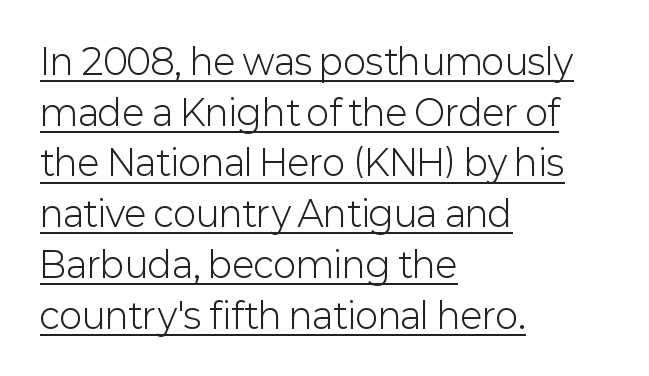
Each line of the rendering has a horizontal stroke beneath the glyphs. Compared with typical paragraphs, the rows here are spaced about the same. This is not heavy type; no bold has been used. A typesetter would call this proportional, since set widths differ per character. Each word holds together tightly as a unit, with standard inter-letter gaps. Tall strokes in this sample are plumb rather than angled.
